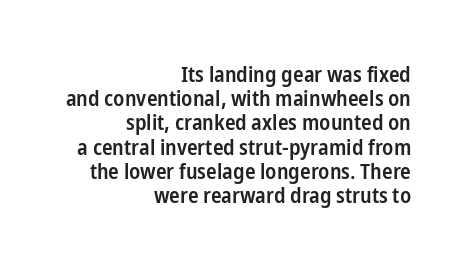
{"italic": "no", "bold": "semi", "underline": "no", "align": "right", "line_spacing": "tight", "line_spacing_ratio": 1.1, "letter_spacing": "normal", "letter_spacing_em": 0.0, "glyph_px": 22}
